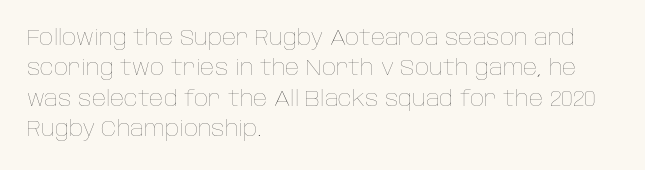
Q: Is the text bold? A: No.
Q: Is the text italic (slanted)? A: No, it is upright.
Q: Is the text underlined? A: No.
Q: How is the paragraph aligned? A: Left-aligned.
Q: Is the spacing between letters normal or unusually wide? A: Normal.
Q: Is the spacing between lines tight, normal or loose? A: Normal.
